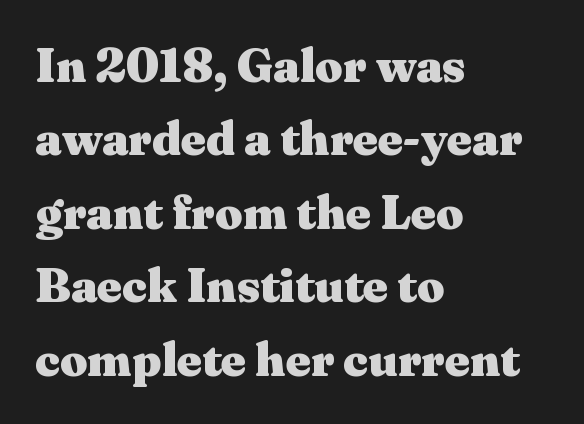
The image shows 48 px heavy, wide serif type, upright; set left-aligned, normal line spacing (1.53x), normal letter spacing, not underlined; medium stroke contrast and a medium x-height.
